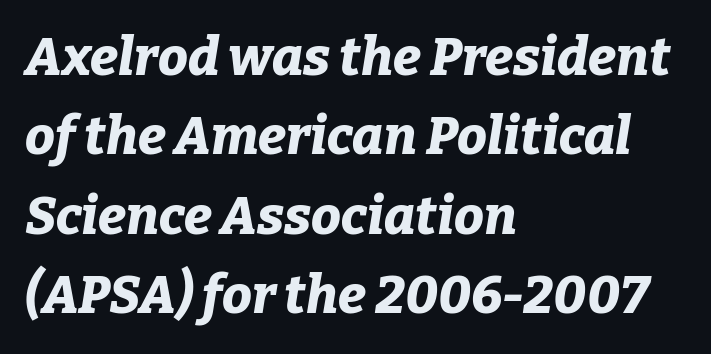
{"italic": "yes", "lean": "right", "slant_degrees": 9, "bold": "yes", "weight": "bold", "width": "normal", "stroke_contrast": "low", "x_height": "medium", "monospaced": "no", "underline": "no", "align": "left", "line_spacing": "normal", "line_spacing_ratio": 1.5, "letter_spacing": "normal", "letter_spacing_em": 0.0, "glyph_px": 53}
